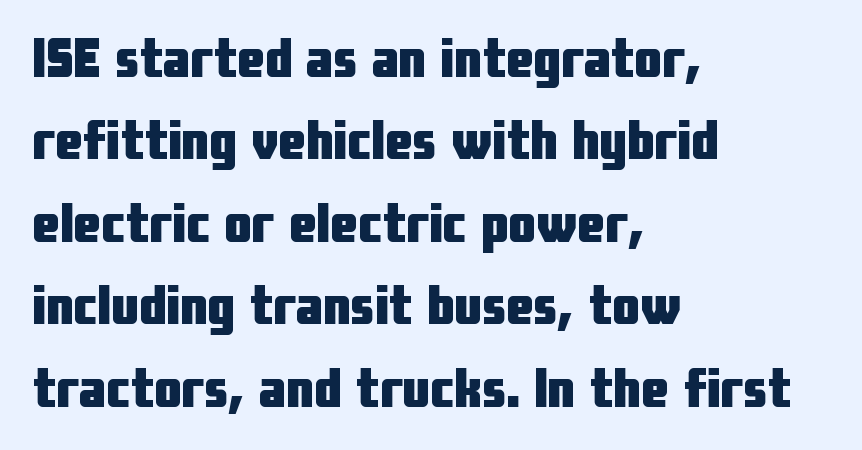
The image shows 55 px heavy, condensed sans-serif type, upright; set left-aligned, normal line spacing (1.5x), normal letter spacing, not underlined; low stroke contrast and a medium x-height.
